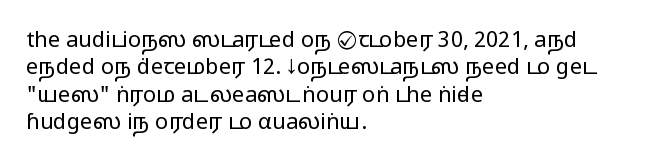
Q: Is the text bold? A: No.
Q: Is the text italic (slanted)? A: No, it is upright.
Q: Is the text underlined? A: No.
Q: How is the paragraph aligned? A: Left-aligned.
Q: Is the spacing between letters normal or unusually wide? A: Normal.
